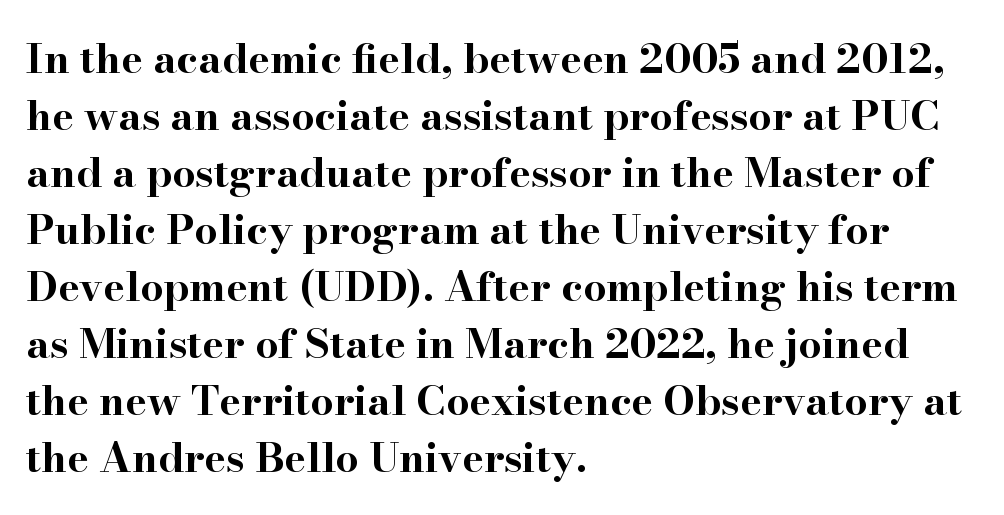
These lines keep a tight, regular rhythm from letter to letter. Are there feet on the stems? There are — it's a serif. The lines are quadded left. The area under the type is left untouched. These lines are rendered in a variable-pitch font.
